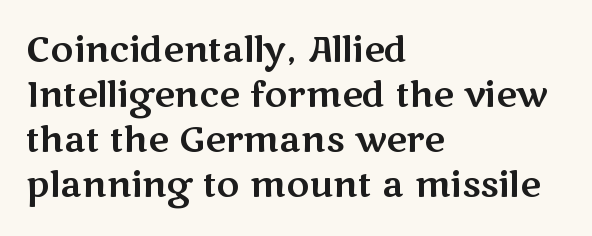
Q: Is the text italic (slanted)? A: No, it is upright.
Q: Is the typeface a serif or a sans-serif typeface? A: Sans-serif.
Q: Is the text underlined? A: No.
Q: How is the paragraph aligned? A: Left-aligned.
Q: Is the spacing between letters normal or unusually wide? A: Normal.
Q: Is the spacing between lines tight, normal or loose? A: Normal.
Q: Width (condensed, normal, or wide)? A: Wide.
Q: Stroke contrast? A: Medium.
Q: x-height? A: Medium.
Q: Monospaced? A: No.
